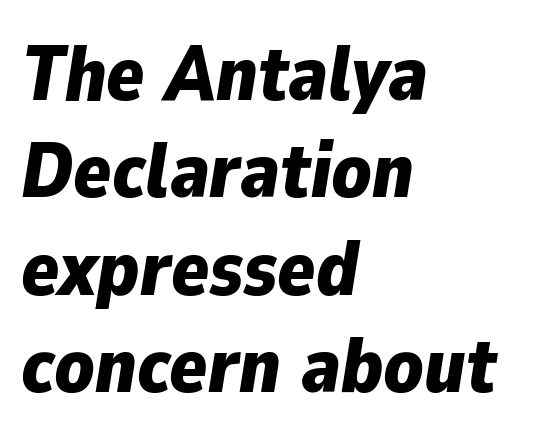
The lines in this sample share a left origin and differ only in where they stop. Words float on clear page, feet unadorned. I'd describe the lettering as bold — thick and assertive. The passage shown is typed in a proportional face where columns would drift. If you measured baseline to baseline, you'd find a middling distance. How are the letters spaced? Ordinarily, with no added tracking.
